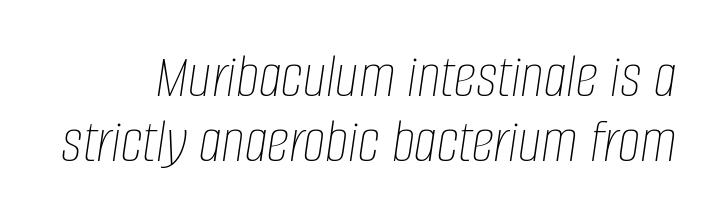
Q: Is the text bold? A: No.
Q: Is the text italic (slanted)? A: Yes, it leans right by about 8 degrees.
Q: Is the text underlined? A: No.
Q: Is the spacing between letters normal or unusually wide? A: Normal.
Q: Is the spacing between lines tight, normal or loose? A: Tight.
Q: Width (condensed, normal, or wide)? A: Condensed.
Q: Stroke contrast? A: Low.
Q: x-height? A: Large.
Q: Monospaced? A: No.
